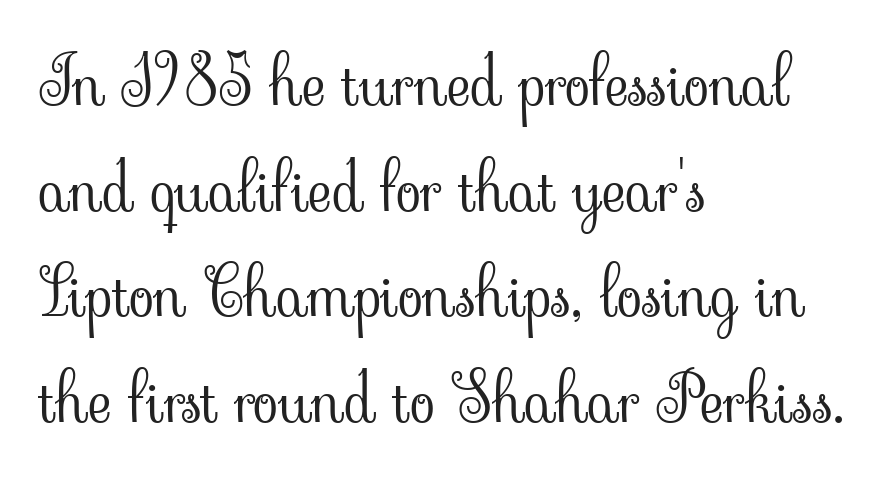
{"serif": "yes", "italic": "no", "bold": "no", "weight": "light", "width": "normal", "stroke_contrast": "low", "x_height": "small", "monospaced": "no", "underline": "no", "align": "left", "line_spacing": "normal", "line_spacing_ratio": 1.6, "letter_spacing": "normal", "letter_spacing_em": 0.0, "glyph_px": 66}
